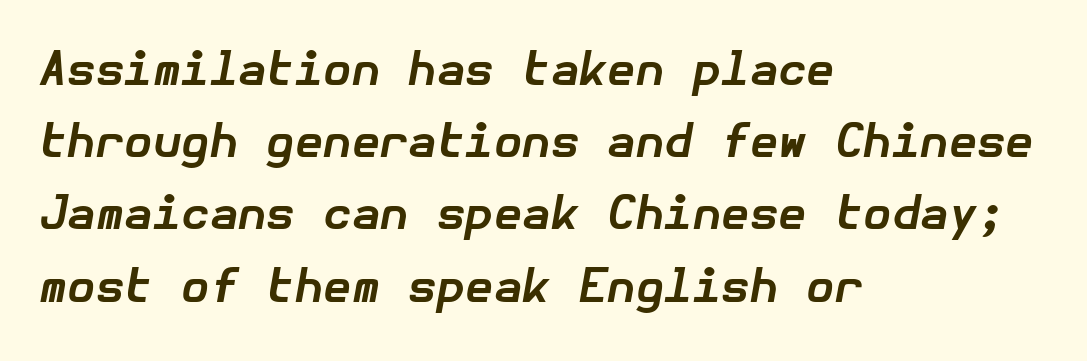
{"italic": "yes", "lean": "right", "slant_degrees": 10, "bold": "yes", "weight": "bold", "width": "normal", "stroke_contrast": "low", "x_height": "medium", "underline": "no", "align": "left", "line_spacing": "normal", "line_spacing_ratio": 1.57, "letter_spacing": "normal", "letter_spacing_em": 0.0, "glyph_px": 46}
